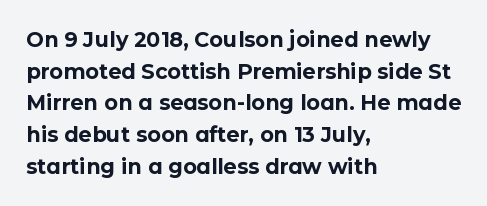
The image shows 21 px bold type, upright; set left-aligned, normal line spacing (1.51x), normal letter spacing, not underlined.
